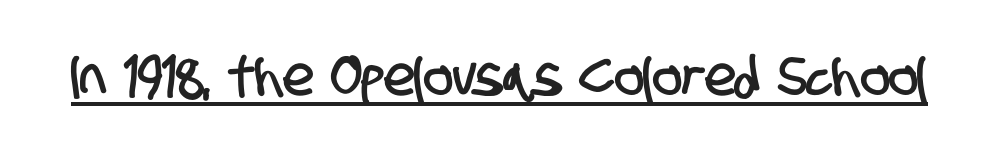
The image shows 55 px condensed sans-serif type; set normal letter spacing, underlined; low stroke contrast and a large x-height.
